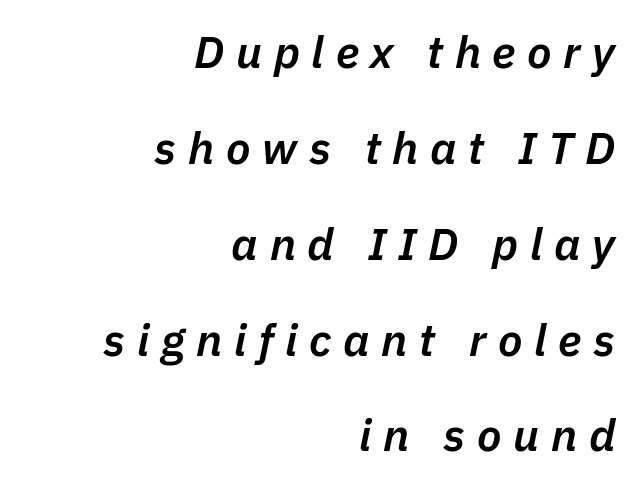
The image shows 45 px semibold type, italic (leaning right); set right-aligned, loose line spacing (2.13x), unusually wide letter spacing (+0.26 em), not underlined; low stroke contrast and a medium x-height.
